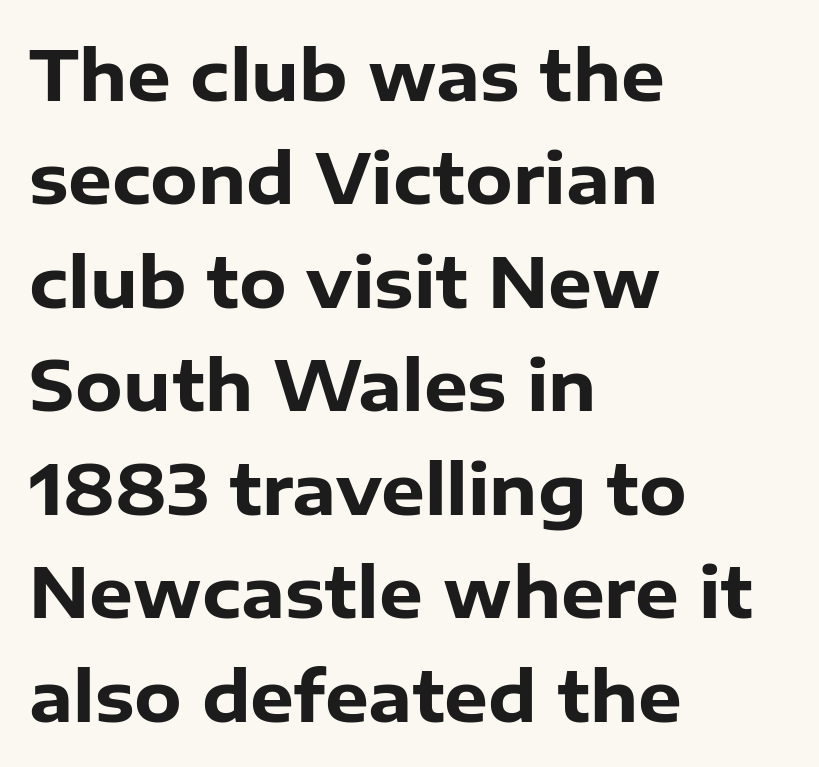
Q: Is the text bold? A: Yes.
Q: Is the text italic (slanted)? A: No, it is upright.
Q: Is the typeface a serif or a sans-serif typeface? A: Sans-serif.
Q: Is the text underlined? A: No.
Q: How is the paragraph aligned? A: Left-aligned.
Q: Is the spacing between letters normal or unusually wide? A: Normal.
Q: Is the spacing between lines tight, normal or loose? A: Normal.
Q: Width (condensed, normal, or wide)? A: Normal.
Q: Stroke contrast? A: Low.
Q: x-height? A: Medium.
Q: Monospaced? A: No.
